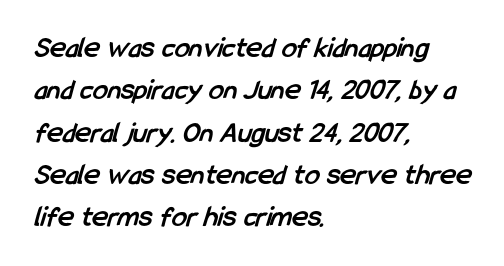
Q: Is the text bold? A: Yes.
Q: Is the typeface a serif or a sans-serif typeface? A: Sans-serif.
Q: Is the text underlined? A: No.
Q: How is the paragraph aligned? A: Left-aligned.
Q: Is the spacing between letters normal or unusually wide? A: Normal.
Q: Is the spacing between lines tight, normal or loose? A: Normal.
Q: Width (condensed, normal, or wide)? A: Condensed.
Q: Stroke contrast? A: Low.
Q: x-height? A: Medium.
Q: Monospaced? A: No.
